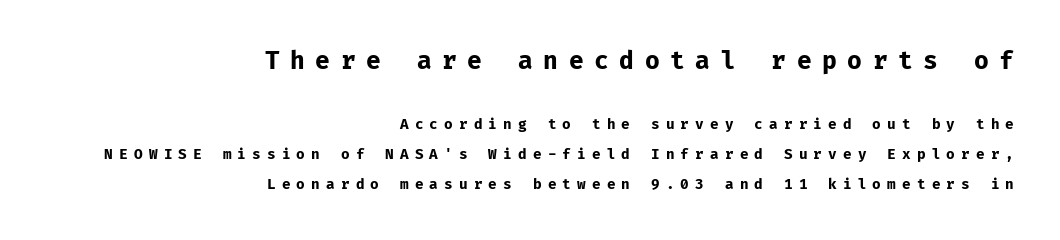
{"italic": "no", "bold": "yes", "underline": "no", "align": "right", "line_spacing": "loose", "line_spacing_ratio": 2.13, "letter_spacing": "wide", "letter_spacing_em": 0.44, "larger_block": "first", "size_ratio": 1.71, "glyph_px": 24}
